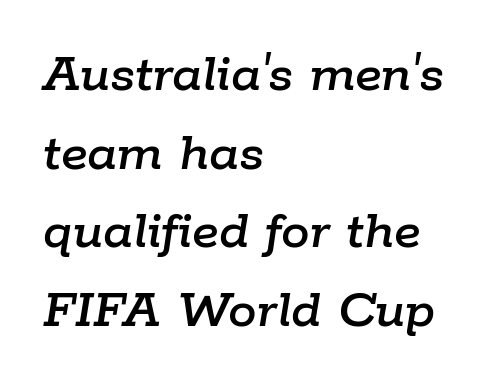
No extra tracking has been applied to these lines. Spacing verdict: proportional, widths tailored to each character. This sample keeps an unexceptional amount of space between lines. Visually the block forms a straight wall on the left and a jagged coastline on the right.
